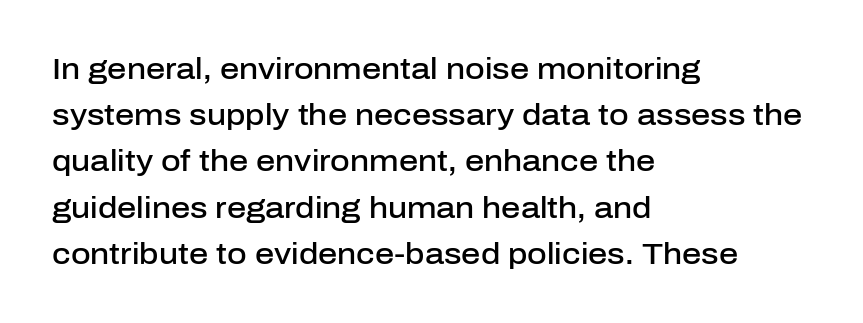
Q: Is the text bold? A: Semi-bold.
Q: Is the text italic (slanted)? A: No, it is upright.
Q: Is the typeface a serif or a sans-serif typeface? A: Sans-serif.
Q: Is the text underlined? A: No.
Q: How is the paragraph aligned? A: Left-aligned.
Q: Is the spacing between letters normal or unusually wide? A: Normal.
Q: Is the spacing between lines tight, normal or loose? A: Normal.
Q: Width (condensed, normal, or wide)? A: Normal.
Q: Stroke contrast? A: Low.
Q: x-height? A: Medium.
Q: Monospaced? A: No.
